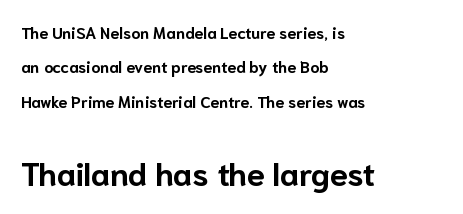
{"serif": "no", "italic": "no", "bold": "yes", "weight": "bold", "width": "normal", "stroke_contrast": "low", "x_height": "medium", "monospaced": "no", "underline": "no", "align": "left", "line_spacing": "loose", "line_spacing_ratio": 2.15, "letter_spacing": "normal", "letter_spacing_em": 0.0, "larger_block": "second", "size_ratio": 2.0, "glyph_px": 32}
